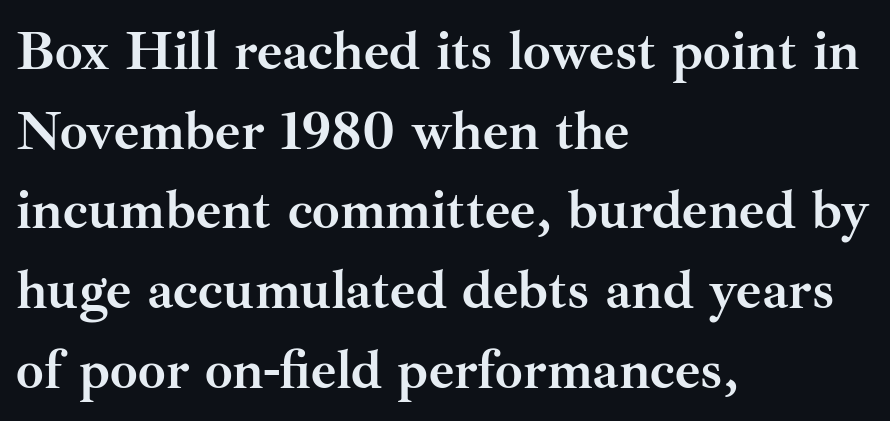
The image shows 55 px semibold serif type, upright; set left-aligned, normal line spacing (1.45x), normal letter spacing, not underlined; medium stroke contrast and a small x-height.
